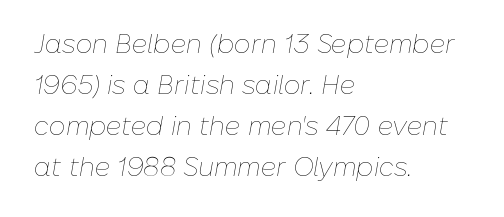
The glyphs are unaccompanied by any horizontal stroke below them. This is oblique type, the kind used for emphasis or titles. Here the glyphs are tracked normally, forming tight word shapes. Horizontal alignment here is leftward, the default for most running prose.
